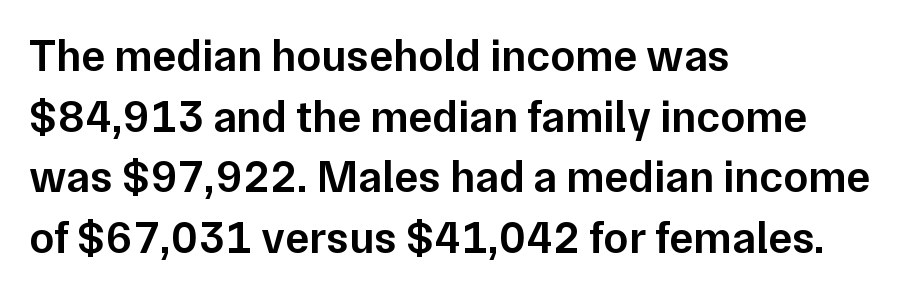
The image shows 45 px semibold sans-serif type, upright; set left-aligned, normal line spacing (1.35x), normal letter spacing, not underlined; low stroke contrast and a medium x-height.
